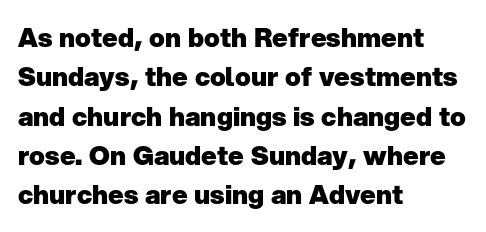
Typeset ragged right — the left edge is the straight one. The passage shown is not underscored anywhere. The lettering stays uniformly vertical, giving the passage a roman look. Short note: letters normally spaced.
